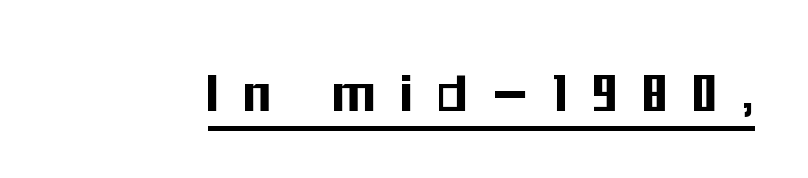
{"serif": "no", "italic": "no", "width": "condensed", "stroke_contrast": "medium", "x_height": "medium", "monospaced": "no", "underline": "yes", "letter_spacing": "wide", "letter_spacing_em": 0.43, "glyph_px": 61}
